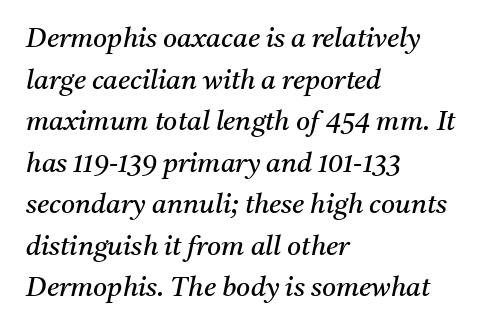
Q: Is the text bold? A: No.
Q: Is the text italic (slanted)? A: Yes, it leans right by about 11 degrees.
Q: Is the text underlined? A: No.
Q: How is the paragraph aligned? A: Left-aligned.
Q: Is the spacing between letters normal or unusually wide? A: Normal.
Q: Is the spacing between lines tight, normal or loose? A: Normal.
